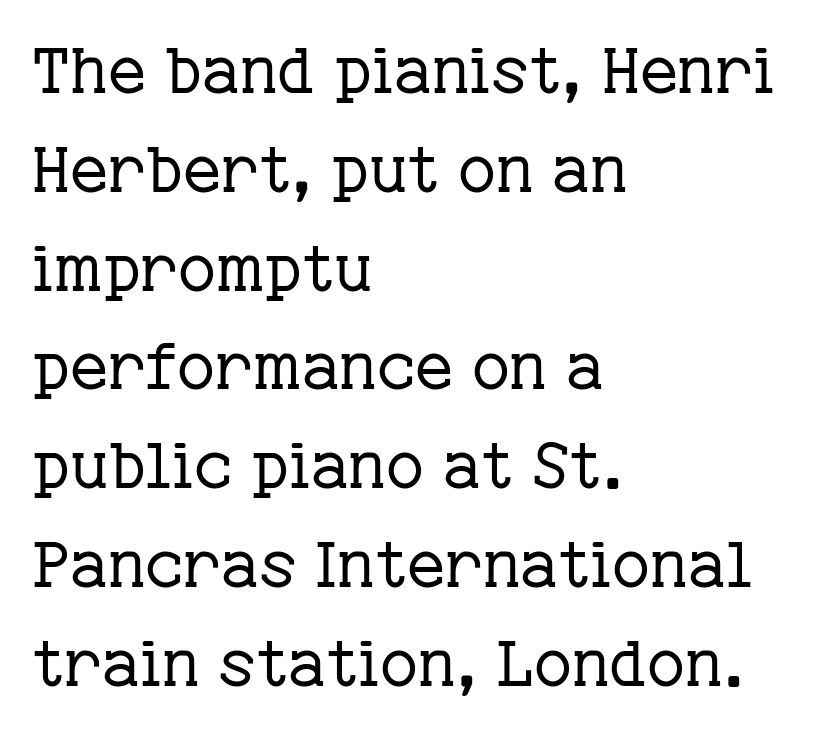
The image shows 65 px regular-weight serif type, upright; set left-aligned, normal line spacing (1.52x), normal letter spacing, not underlined; low stroke contrast and a medium x-height.
